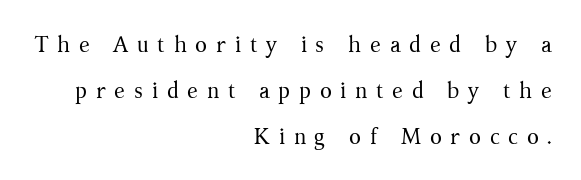
The image shows 22 px text type, upright; set right-aligned, loose line spacing (2.09x), unusually wide letter spacing (+0.39 em), not underlined.
